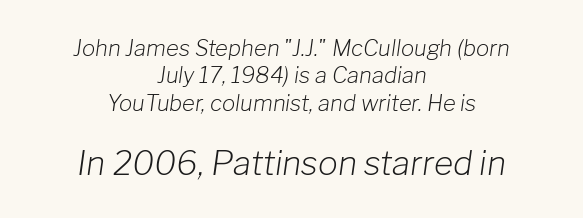
Varying glyph widths throughout — classic text-font behaviour. How are the letters spaced? Ordinarily, with no added tracking. If you measured baseline to baseline, you'd find a middling distance. The space directly below the letters is spotless. Top chunk: small. Bottom chunk: large.
